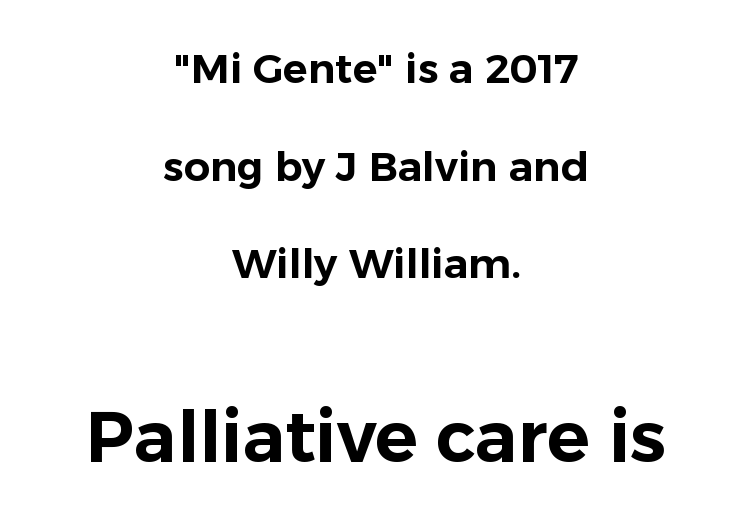
Q: Is the text italic (slanted)? A: No, it is upright.
Q: Is the typeface a serif or a sans-serif typeface? A: Sans-serif.
Q: Is the text underlined? A: No.
Q: How is the paragraph aligned? A: Centered.
Q: Is the spacing between letters normal or unusually wide? A: Normal.
Q: Is the spacing between lines tight, normal or loose? A: Loose.
Q: Which block of text is set in a larger size, the first (top) or the second (bottom)? A: The second (bottom) one.
Q: Width (condensed, normal, or wide)? A: Normal.
Q: Stroke contrast? A: Low.
Q: x-height? A: Medium.
Q: Monospaced? A: No.
